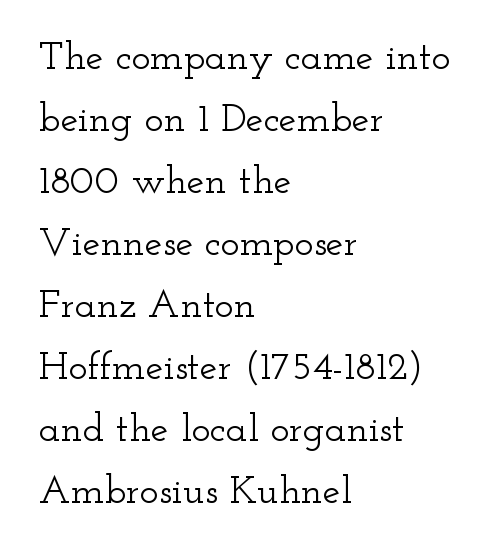
Each line starts at the same left margin while the right side varies. Spacing verdict: proportional, widths tailored to each character. In terms of leading, this rendering sits right in the middle. The axis of the letterforms is exactly vertical.
